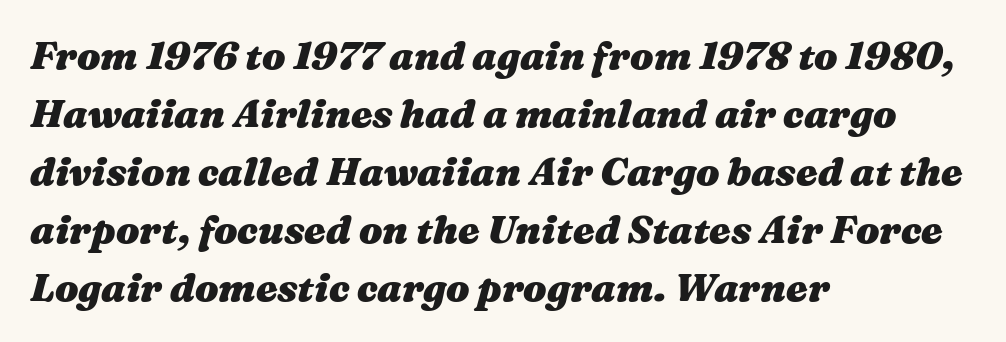
Characters are canted at an angle relative to the baseline's perpendicular. The rendering keeps characters at their native spacing. The space directly below the letters is spotless. Does the leading feel generous? No, just average. Chunky letters — that's bold for sure.
